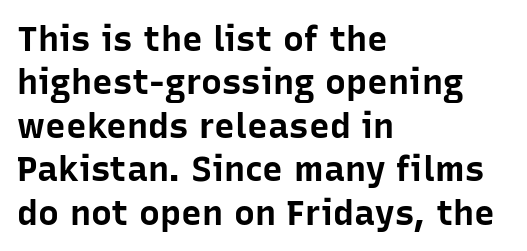
This rendering features lettering with no underline. No italicization has been applied; the sample stays upright. Default kerning and tracking; the words read as compact shapes. The characters display no serif detailing; their extremities are plain. Spacing verdict: proportional, widths tailored to each character. Heavy, bold letterforms.
